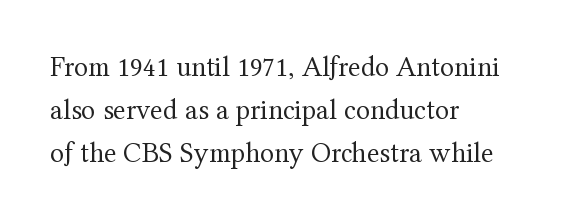
The image shows 29 px regular-weight serif type, upright; set left-aligned, normal line spacing (1.48x), normal letter spacing, not underlined; medium stroke contrast and a medium x-height.
